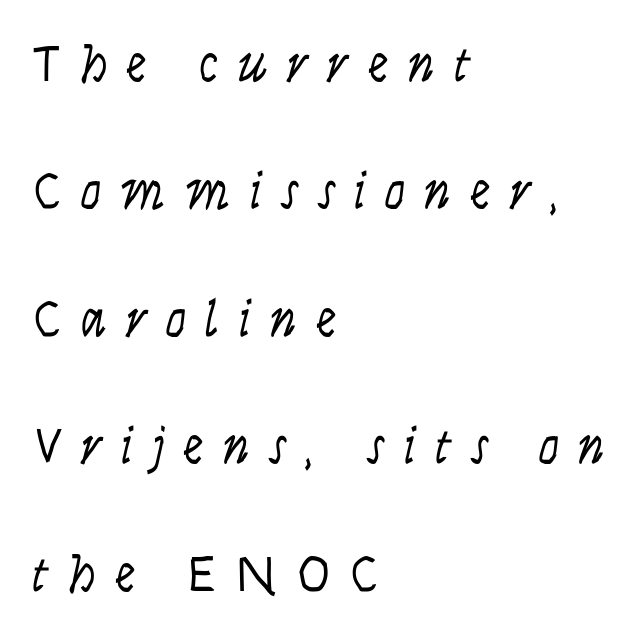
Q: Is the text bold? A: No.
Q: Is the text italic (slanted)? A: Yes.
Q: Is the typeface a serif or a sans-serif typeface? A: Sans-serif.
Q: Is the text underlined? A: No.
Q: How is the paragraph aligned? A: Left-aligned.
Q: Is the spacing between letters normal or unusually wide? A: Unusually wide.
Q: Is the spacing between lines tight, normal or loose? A: Loose.
Q: Width (condensed, normal, or wide)? A: Condensed.
Q: Stroke contrast? A: Low.
Q: x-height? A: Large.
Q: Monospaced? A: No.
